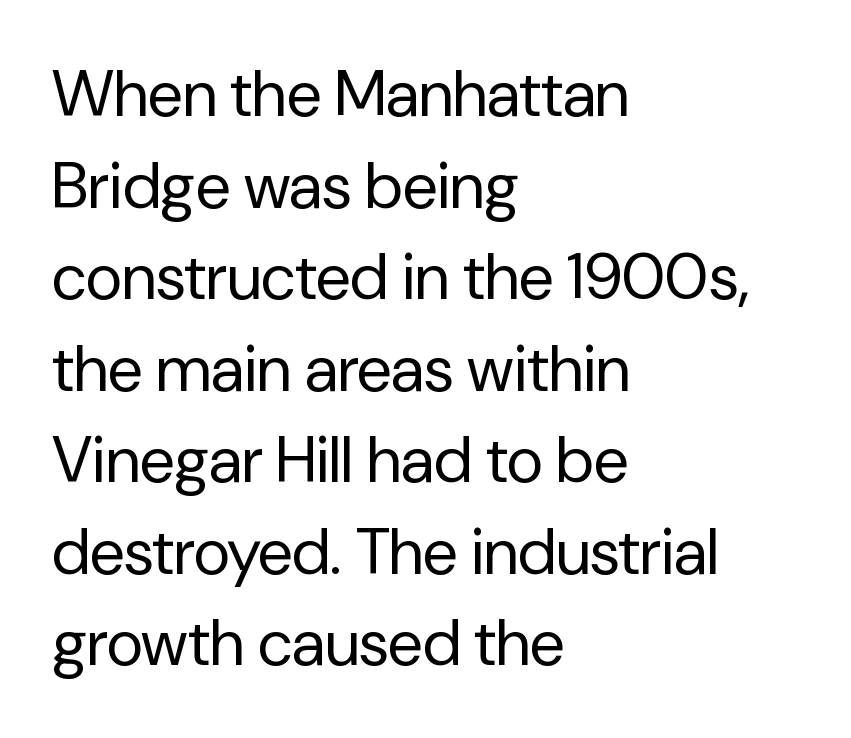
Summary of weight: not heavy and not bold. This sample uses an upright cut, with every glyph sitting square on the baseline. Students, note that the glyphs here touch the page at normal intervals. Regarding serifs, this sample does without them. The gap between lines stays unmarked.
